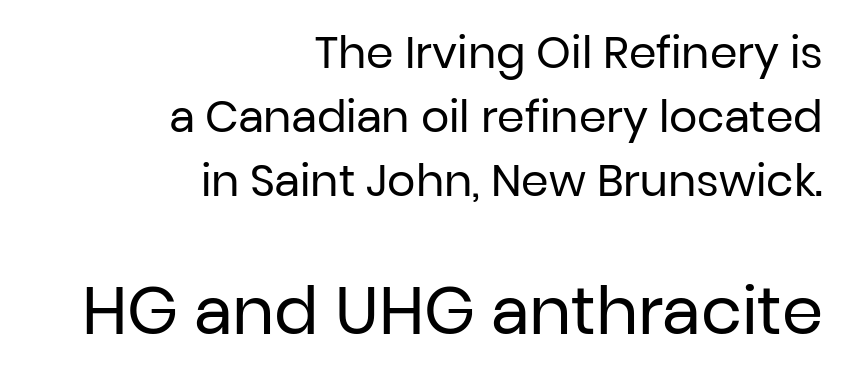
{"serif": "no", "italic": "no", "bold": "no", "weight": "regular", "width": "normal", "stroke_contrast": "low", "x_height": "medium", "monospaced": "no", "underline": "no", "align": "right", "line_spacing": "normal", "line_spacing_ratio": 1.45, "letter_spacing": "normal", "letter_spacing_em": 0.0, "larger_block": "second", "size_ratio": 1.5, "glyph_px": 66}
